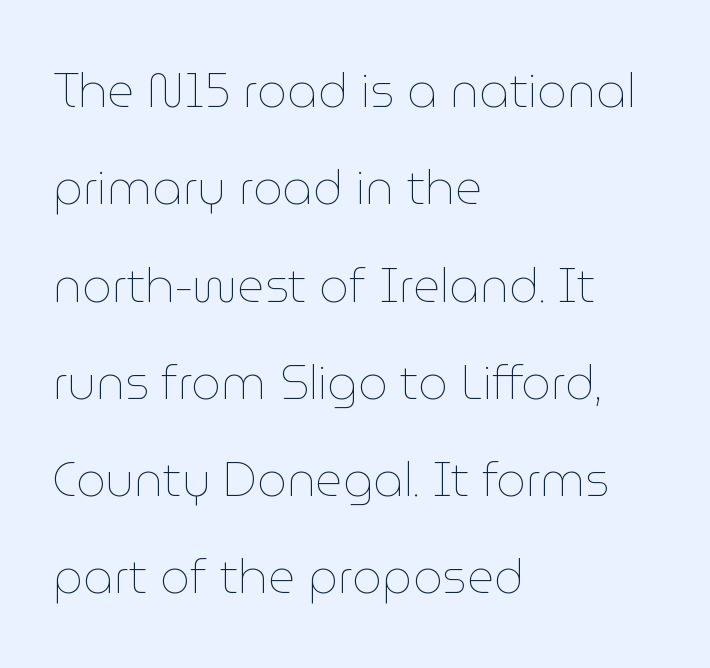
Is there any slant? The stems are plumb. Leftover space on each line is placed entirely after the last word. A clean baseline with only descenders dipping below it. Varying glyph widths throughout — classic text-font behaviour. What's the leading like? Stretched, with rows far apart. Nothing heavy about these letters — not bold at all.
